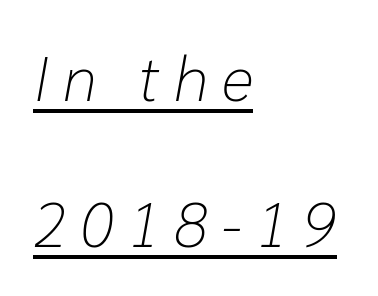
Q: Is the text bold? A: No.
Q: Is the text italic (slanted)? A: Yes, it leans right by about 10 degrees.
Q: Is the text underlined? A: Yes.
Q: How is the paragraph aligned? A: Left-aligned.
Q: Is the spacing between letters normal or unusually wide? A: Unusually wide.
Q: Is the spacing between lines tight, normal or loose? A: Loose.
Q: Width (condensed, normal, or wide)? A: Normal.
Q: Stroke contrast? A: Low.
Q: x-height? A: Medium.
Q: Monospaced? A: No.
